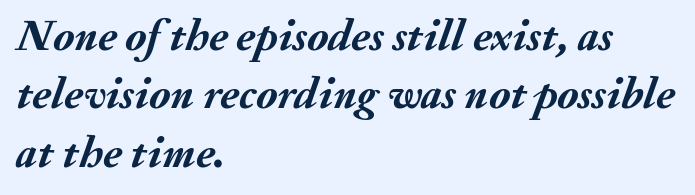
The image shows 45 px semibold type, italic (leaning right); set left-aligned, normal line spacing (1.3x), normal letter spacing, not underlined; medium stroke contrast and a small x-height.
